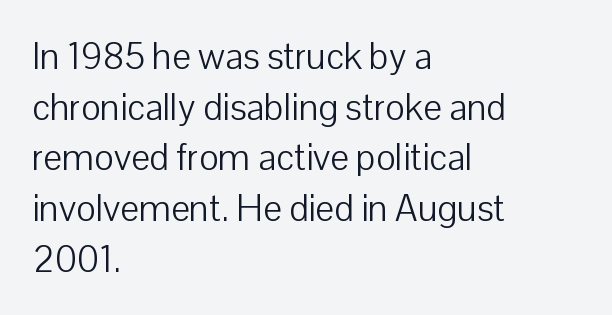
The image shows 37 px light sans-serif type, upright; set left-aligned, normal line spacing (1.37x), normal letter spacing, not underlined; low stroke contrast and a medium x-height.
